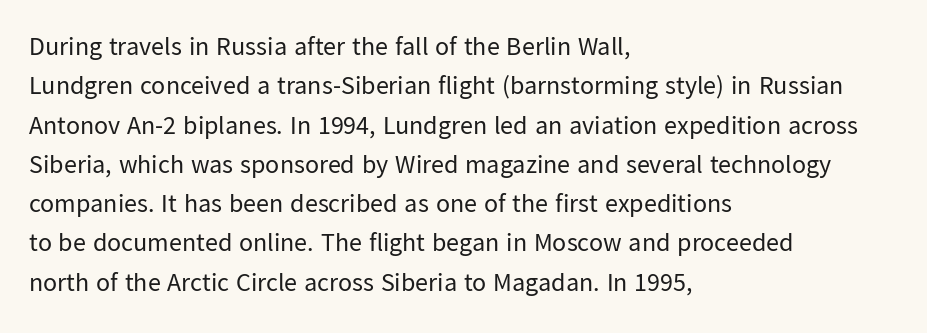
Q: Is the text bold? A: No.
Q: Is the text italic (slanted)? A: No, it is upright.
Q: Is the text underlined? A: No.
Q: How is the paragraph aligned? A: Left-aligned.
Q: Is the spacing between letters normal or unusually wide? A: Normal.
Q: Is the spacing between lines tight, normal or loose? A: Normal.
